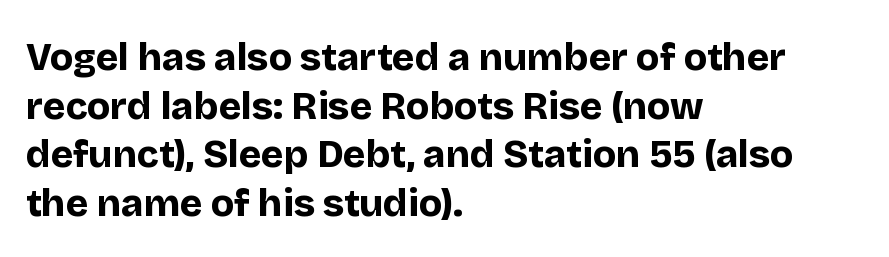
The image shows 38 px bold sans-serif type, upright; set left-aligned, normal line spacing (1.28x), normal letter spacing, not underlined; low stroke contrast and a large x-height.
